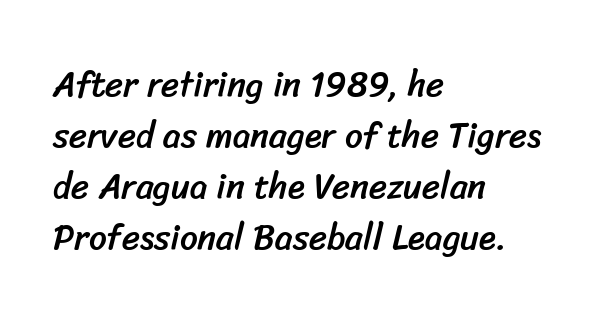
Q: Is the typeface a serif or a sans-serif typeface? A: Sans-serif.
Q: Is the text underlined? A: No.
Q: How is the paragraph aligned? A: Left-aligned.
Q: Is the spacing between letters normal or unusually wide? A: Normal.
Q: Is the spacing between lines tight, normal or loose? A: Normal.
Q: Width (condensed, normal, or wide)? A: Normal.
Q: Stroke contrast? A: Low.
Q: x-height? A: Medium.
Q: Monospaced? A: No.
